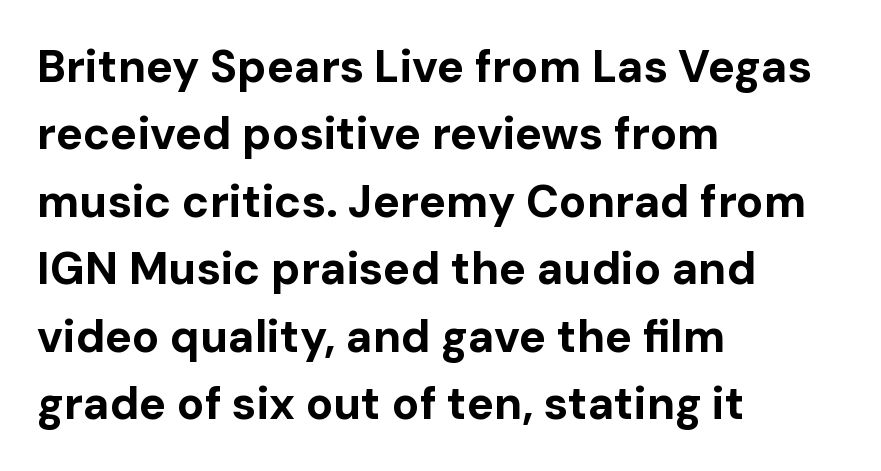
{"serif": "no", "italic": "no", "bold": "yes", "weight": "bold", "width": "normal", "stroke_contrast": "low", "x_height": "medium", "monospaced": "no", "underline": "no", "align": "left", "line_spacing": "normal", "line_spacing_ratio": 1.5, "letter_spacing": "normal", "letter_spacing_em": 0.0, "glyph_px": 45}
